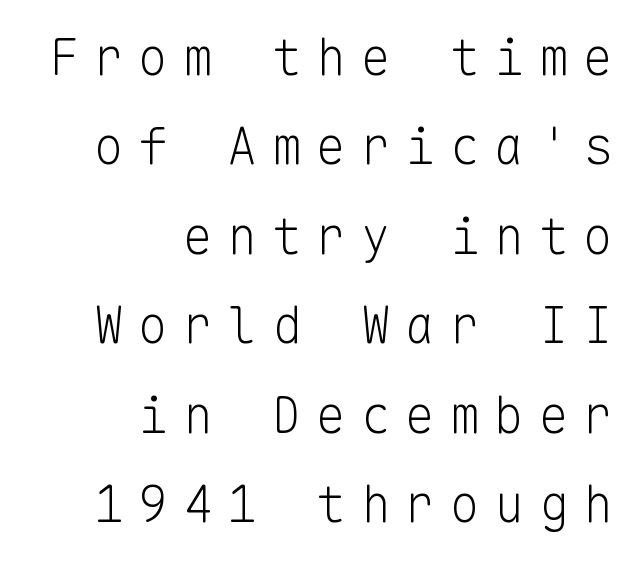
Each letter, wide or thin by design, is forced into the same width here. Weight: not bold — regular or lighter. Clear beneath every line of the passage. The axis of the letterforms is exactly vertical. Serifs: no, the terminals of the letterforms are clean.
